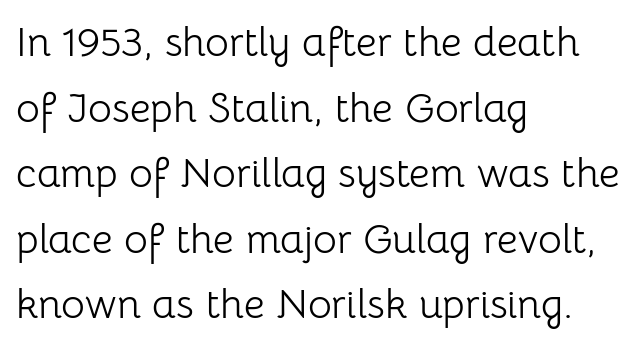
{"serif": "no", "italic": "no", "bold": "no", "weight": "light", "width": "normal", "stroke_contrast": "low", "x_height": "medium", "monospaced": "no", "underline": "no", "align": "left", "line_spacing": "normal", "line_spacing_ratio": 1.6, "letter_spacing": "normal", "letter_spacing_em": 0.0, "glyph_px": 41}
